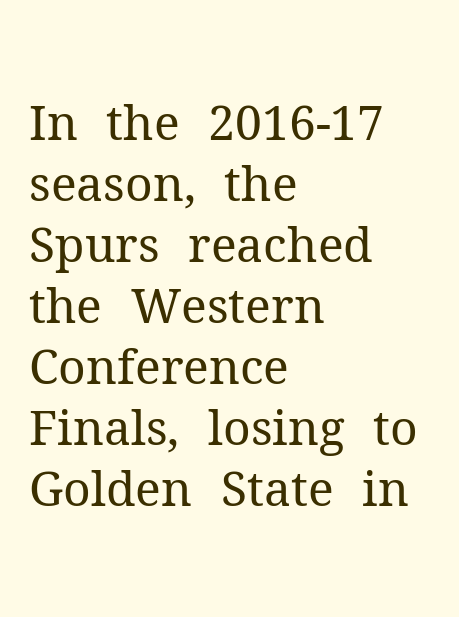
{"serif": "yes", "italic": "no", "bold": "no", "weight": "regular", "width": "normal", "stroke_contrast": "medium", "x_height": "medium", "monospaced": "no", "underline": "no", "align": "left", "line_spacing": "normal", "line_spacing_ratio": 1.27, "letter_spacing": "normal", "letter_spacing_em": 0.0, "glyph_px": 48}
